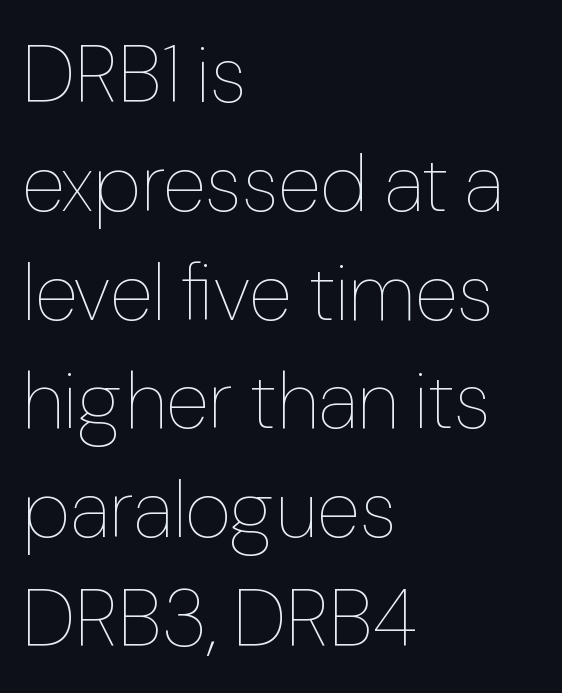
The image shows 80 px thin type, upright; set left-aligned, normal line spacing (1.36x), normal letter spacing, not underlined; low stroke contrast and a medium x-height.
